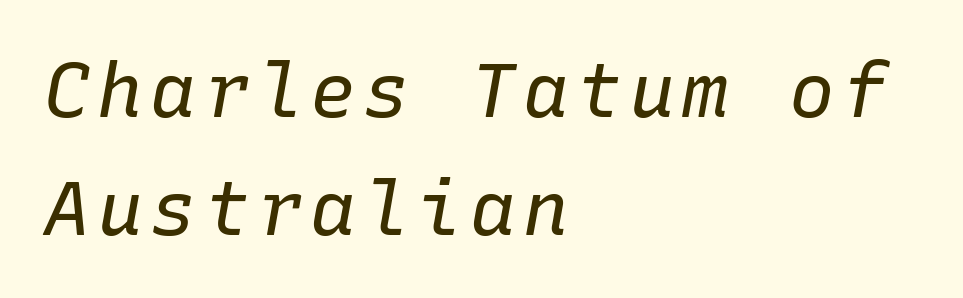
The image shows 76 px regular-weight type, italic (leaning right), monospaced; set left-aligned, normal line spacing (1.55x), not underlined; low stroke contrast and a medium x-height.
